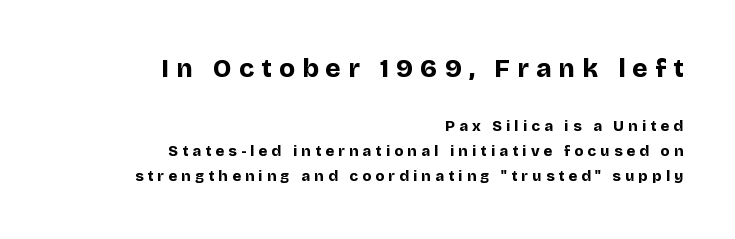
Words appear elongated and porous because spacing is wide. Set as a true bold cut, around the 700 mark. The ragged edge is on the left, which tells us the setting is flush right. Size contrast runs from large at the top to small at the bottom. Posture: straight, roman, zero tilt. Leading matches the norm, producing a regular column.
